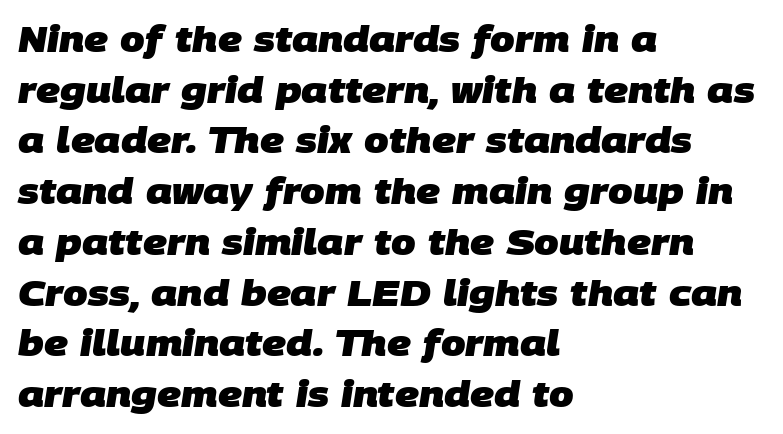
The image shows 35 px heavy sans-serif type; set left-aligned, normal line spacing (1.45x), normal letter spacing, not underlined; low stroke contrast and a large x-height.
